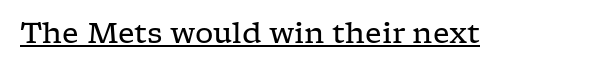
Every character sits straight up, as roman type does. No letter is thick-stroked: the sample isn't bold. The lettering is marked with a stroke running underneath it. Varying glyph widths throughout — classic text-font behaviour. Each letter's strokes conclude with small projecting serifs. Caption: standard tracking, unaltered.
